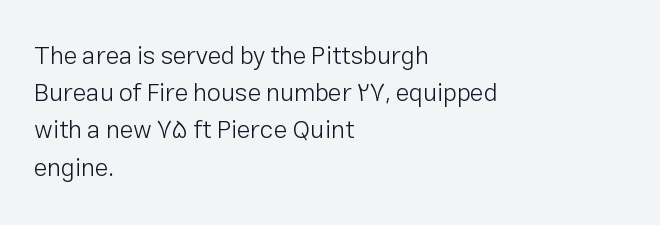
{"italic": "no", "bold": "no", "underline": "no", "align": "left", "line_spacing": "normal", "line_spacing_ratio": 1.49, "letter_spacing": "normal", "letter_spacing_em": 0.0, "glyph_px": 25}
